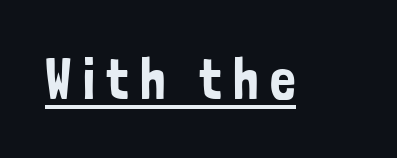
To sum up the face: it is a sans, with no serifs. The letters stand straight up with perfectly vertical stems. A typesetter would call this proportional, since set widths differ per character. The tracking jumps out immediately: characters are airy and widely separated.
